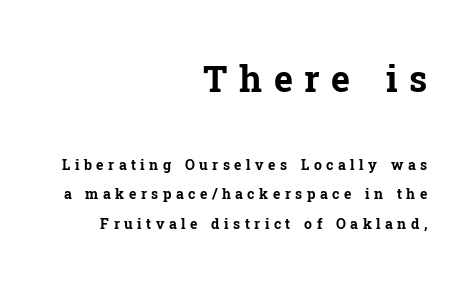
{"serif": "yes", "italic": "no", "bold": "yes", "weight": "bold", "width": "normal", "stroke_contrast": "low", "x_height": "medium", "monospaced": "no", "underline": "no", "align": "right", "line_spacing": "loose", "line_spacing_ratio": 2.09, "letter_spacing": "wide", "letter_spacing_em": 0.32, "larger_block": "first", "size_ratio": 2.57, "glyph_px": 36}
